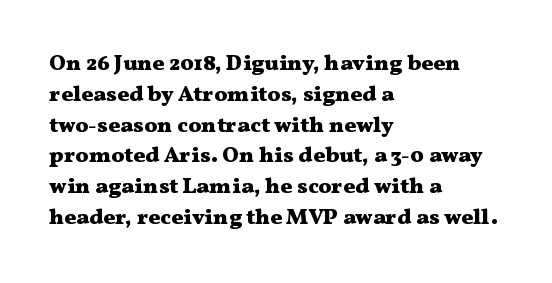
The image shows 22 px bold type, upright; set left-aligned, normal line spacing (1.4x), normal letter spacing, not underlined.
